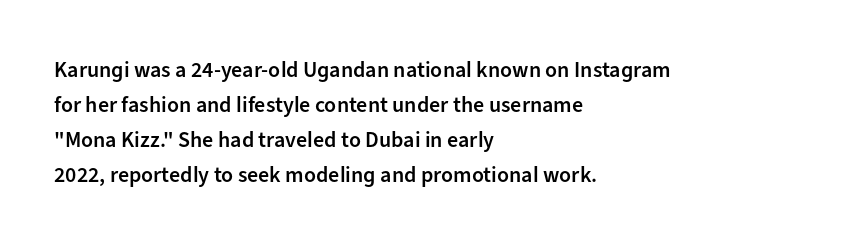
{"italic": "no", "bold": "semi", "underline": "no", "align": "left", "line_spacing": "normal", "line_spacing_ratio": 1.59, "letter_spacing": "normal", "letter_spacing_em": 0.0, "glyph_px": 22}
